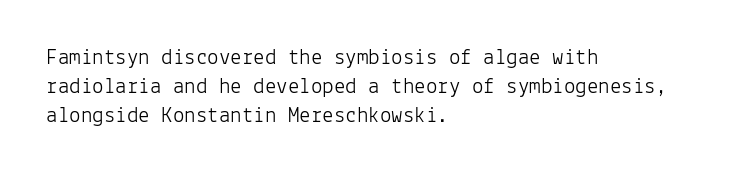
Q: Is the text bold? A: No.
Q: Is the text italic (slanted)? A: No, it is upright.
Q: Is the text underlined? A: No.
Q: How is the paragraph aligned? A: Left-aligned.
Q: Is the spacing between letters normal or unusually wide? A: Normal.
Q: Is the spacing between lines tight, normal or loose? A: Normal.
